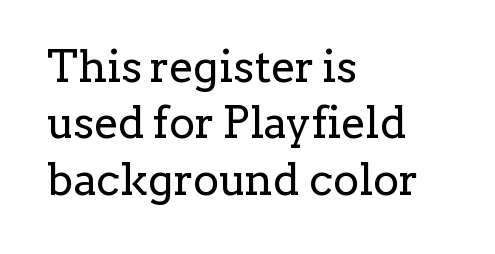
Tracking here is standard; glyphs follow each other at the usual distance. Line beginnings align vertically; line endings do not. Leading matches the norm, producing a regular column. Posture: vertical.
